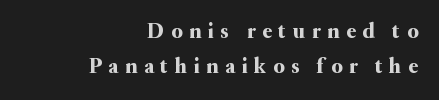
The image shows 22 px text type, upright; set right-aligned, normal line spacing (1.59x), unusually wide letter spacing (+0.31 em), not underlined.
